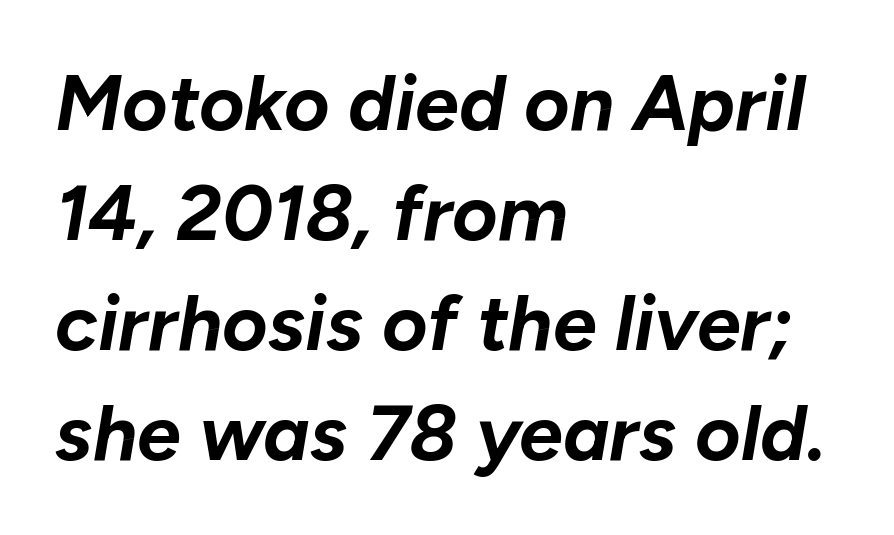
Typographic density is high because the face is bold. The passage shown stacks its lines at a standard gap. The lines in this sample share a left origin and differ only in where they stop. The passage shown leans; its letterforms are oblique. The rendering uses natural spacing where letterforms have individual widths.
